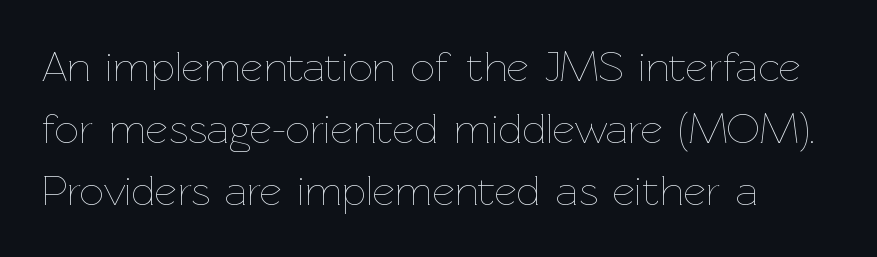
Unlike italic type, these characters show no tilt at all. Any mark beneath the type? The region is blank. The rendering uses natural spacing where letterforms have individual widths. Think standard paragraph weight, or any step lighter than that. Tracking here is standard; glyphs follow each other at the usual distance.
